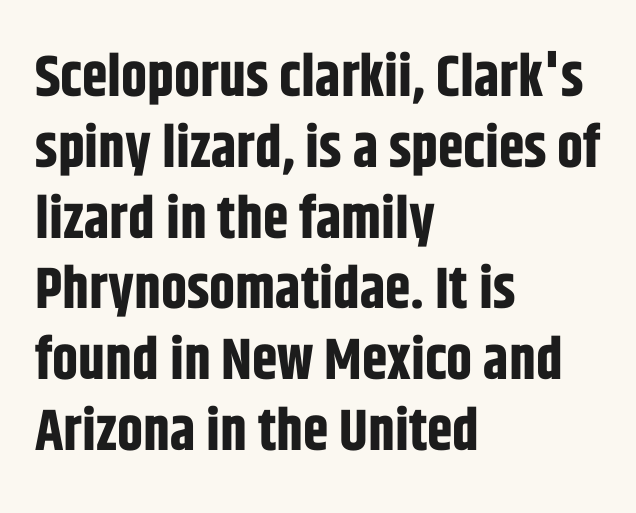
{"serif": "no", "italic": "no", "bold": "yes", "weight": "bold", "width": "condensed", "stroke_contrast": "low", "x_height": "large", "monospaced": "no", "underline": "no", "align": "left", "line_spacing_ratio": 1.22, "letter_spacing": "normal", "letter_spacing_em": 0.0, "glyph_px": 58}
